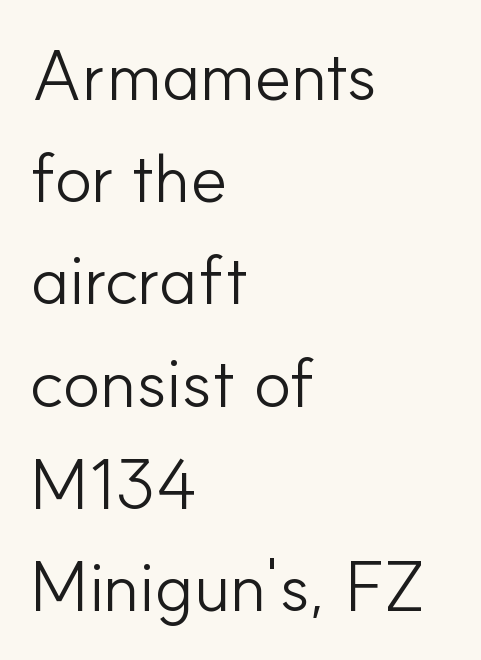
Any mark beneath the type? The region is blank. The text was rendered using a sans face with plain stroke endings. In CSS terms this would be text-align: left. Each word holds together tightly as a unit, with standard inter-letter gaps. If you measured baseline to baseline, you'd find a middling distance. A typesetter would call this proportional, since set widths differ per character.
